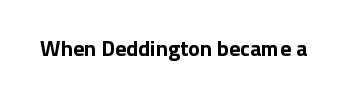
{"italic": "no", "bold": "yes", "underline": "no", "letter_spacing": "normal", "letter_spacing_em": 0.0, "glyph_px": 22}
